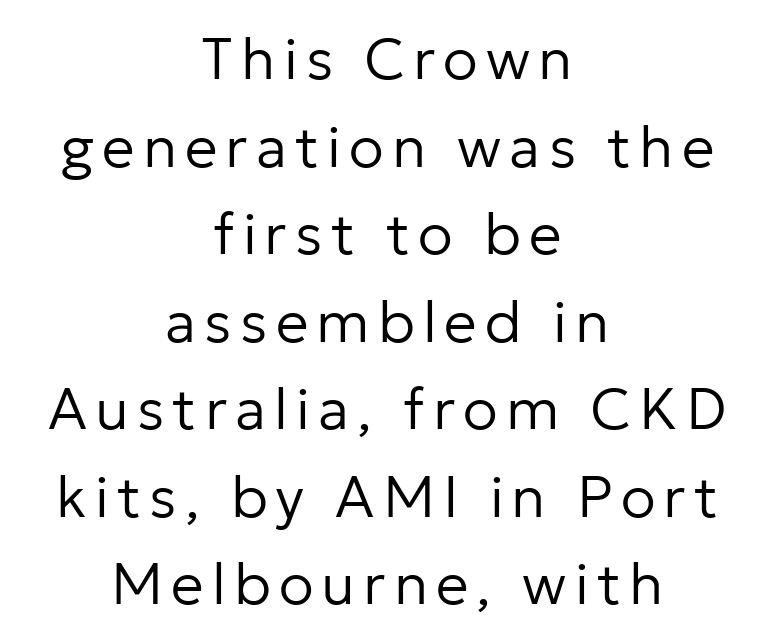
{"serif": "no", "italic": "no", "bold": "no", "weight": "regular", "width": "normal", "stroke_contrast": "low", "x_height": "medium", "monospaced": "no", "underline": "no", "align": "center", "line_spacing": "normal", "line_spacing_ratio": 1.51, "glyph_px": 58}
